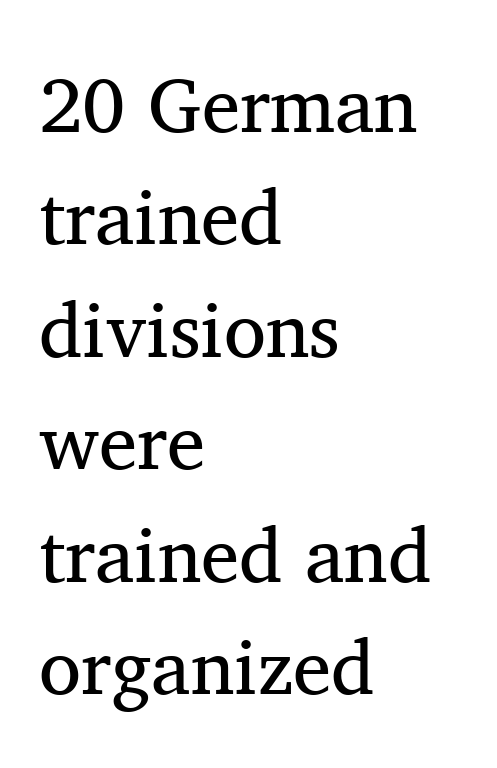
The image shows 77 px regular-weight serif type, upright; set left-aligned, normal line spacing (1.46x), normal letter spacing, not underlined; medium stroke contrast and a medium x-height.
